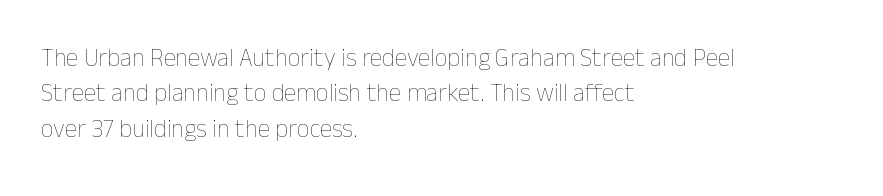
{"italic": "no", "bold": "no", "underline": "no", "align": "left", "line_spacing": "normal", "line_spacing_ratio": 1.42, "letter_spacing": "normal", "letter_spacing_em": 0.0, "glyph_px": 25}
